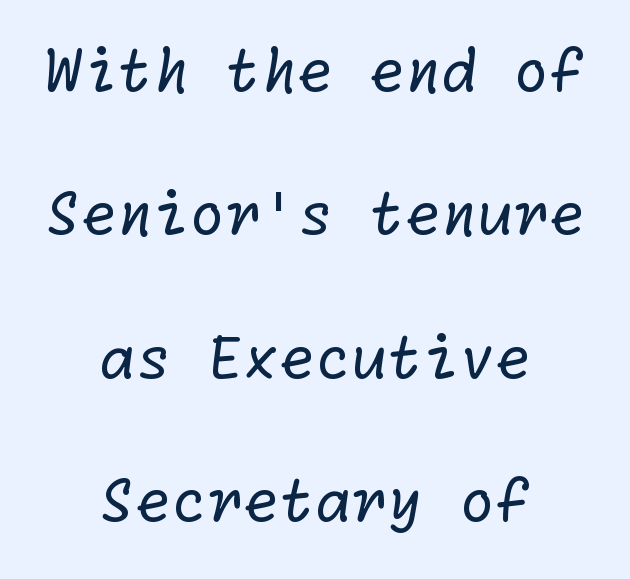
{"serif": "no", "bold": "no", "weight": "regular", "width": "normal", "stroke_contrast": "low", "x_height": "medium", "underline": "no", "align": "center", "line_spacing": "loose", "line_spacing_ratio": 2.47, "letter_spacing": "normal", "letter_spacing_em": 0.0, "glyph_px": 58}
